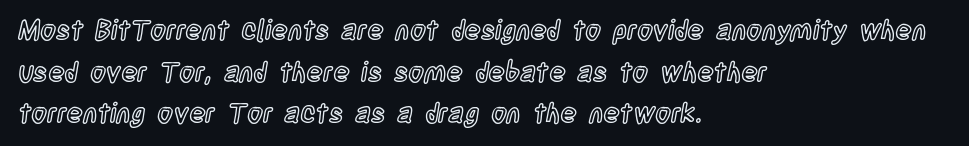
Q: Is the text italic (slanted)? A: Yes.
Q: Is the text underlined? A: No.
Q: How is the paragraph aligned? A: Left-aligned.
Q: Is the spacing between letters normal or unusually wide? A: Normal.
Q: Is the spacing between lines tight, normal or loose? A: Normal.
